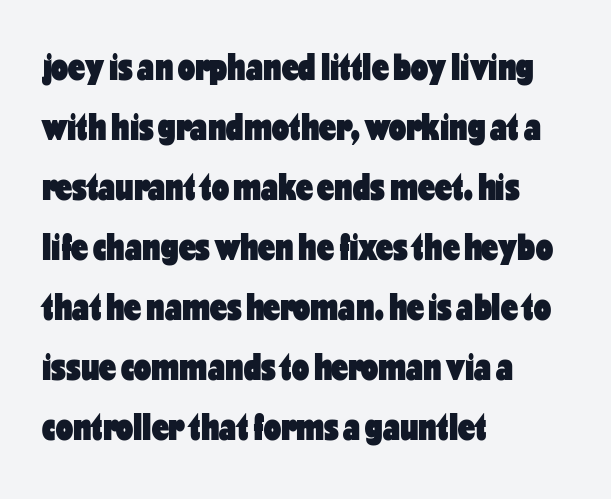
{"serif": "no", "italic": "no", "bold": "yes", "weight": "heavy", "width": "condensed", "stroke_contrast": "low", "x_height": "medium", "monospaced": "no", "underline": "no", "align": "left", "line_spacing": "normal", "line_spacing_ratio": 1.58, "letter_spacing": "normal", "letter_spacing_em": 0.0, "glyph_px": 38}
